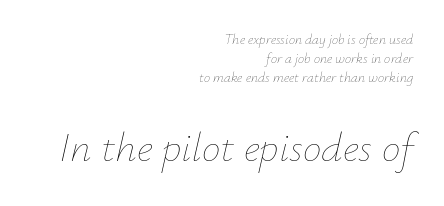
The image shows 42 px thin type, italic (leaning right); set right-aligned, normal line spacing (1.37x), normal letter spacing, not underlined; the second (bottom) block is 3.0x larger; low stroke contrast and a small x-height.
